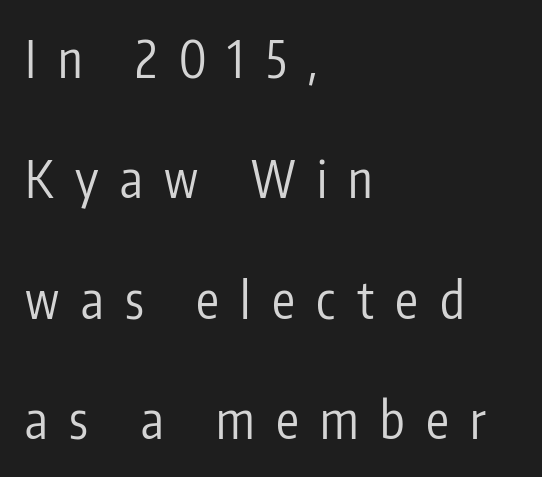
{"serif": "no", "italic": "no", "bold": "no", "weight": "regular", "width": "condensed", "stroke_contrast": "low", "x_height": "medium", "monospaced": "no", "underline": "no", "align": "left", "line_spacing": "loose", "line_spacing_ratio": 2.36, "letter_spacing": "wide", "letter_spacing_em": 0.42, "glyph_px": 51}
